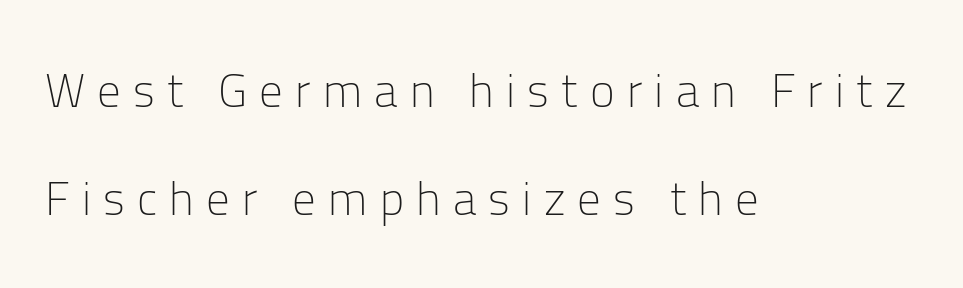
The image shows 47 px light sans-serif type, upright; set left-aligned, loose line spacing (2.3x), unusually wide letter spacing (+0.26 em), not underlined; low stroke contrast and a medium x-height.
